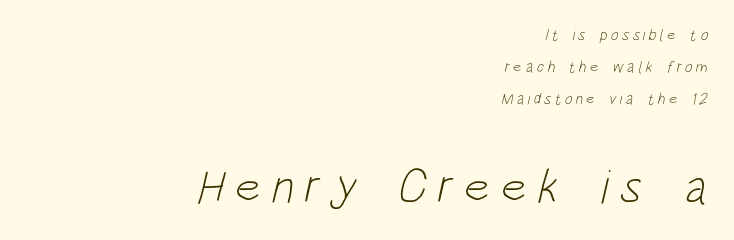
Q: Is the text bold? A: No.
Q: Is the typeface a serif or a sans-serif typeface? A: Sans-serif.
Q: Is the text underlined? A: No.
Q: How is the paragraph aligned? A: Right-aligned.
Q: Is the spacing between letters normal or unusually wide? A: Unusually wide.
Q: Is the spacing between lines tight, normal or loose? A: Loose.
Q: Which block of text is set in a larger size, the first (top) or the second (bottom)? A: The second (bottom) one.
Q: Width (condensed, normal, or wide)? A: Condensed.
Q: Stroke contrast? A: Low.
Q: x-height? A: Large.
Q: Monospaced? A: No.
